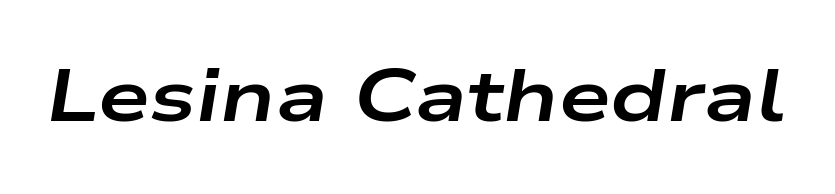
Is the type bold? Yes — the strokes are clearly thick and heavy. The line texture is even and compact thanks to regular tracking. Here the designer chose a conventional face with non-uniform glyph widths. The passage shown leans; its letterforms are oblique.
